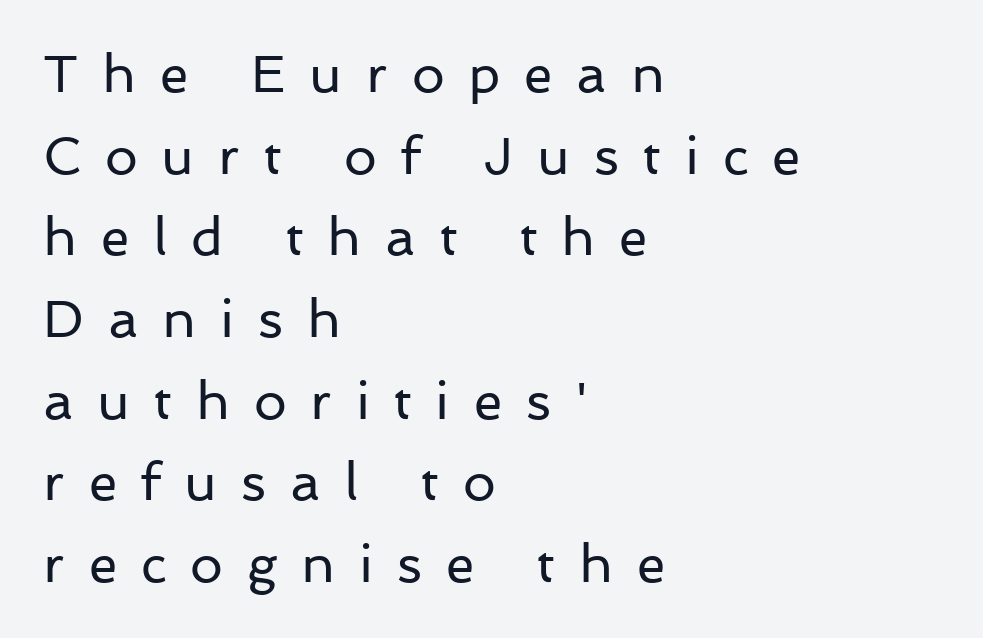
Underline: absent. A student would call this left alignment; a typographer would say flush left, rag right. Rendered with straight, roman letterforms. Compared with typical body copy, the letter spacing here is much looser. In terms of letterform style, serifs are entirely absent. One glance says typical: line gaps are just what's usual.
